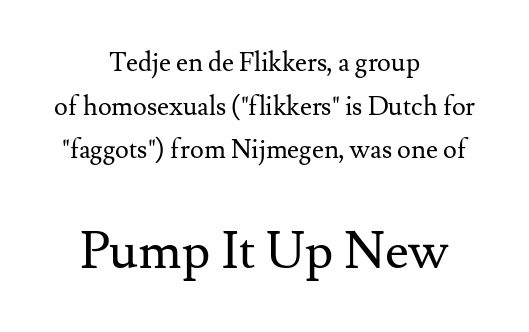
Think of a printed novel: that variable character pitch is what you see here. The face used here is rendered with its standard letterfit. Ink coverage per letter is moderate at most. This is serif lettering, the kind often seen in printed books. Is there much room between lines? A standard amount, neither cramped nor airy. The strip under each line holds only bare page.
